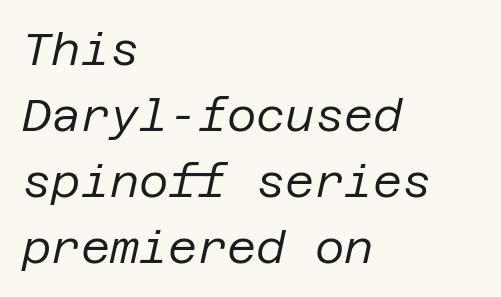
The image shows 45 px regular-weight type, italic (leaning right); set left-aligned, normal line spacing (1.47x), normal letter spacing, not underlined; low stroke contrast and a large x-height.
